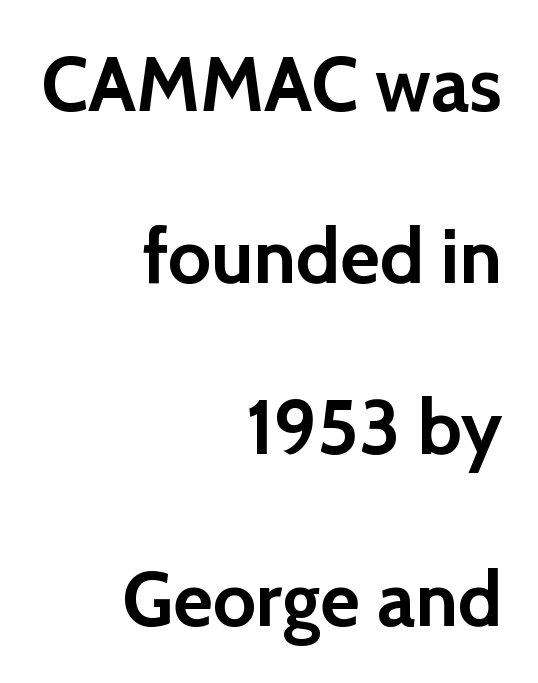
Q: Is the text bold? A: Yes.
Q: Is the text italic (slanted)? A: No, it is upright.
Q: Is the typeface a serif or a sans-serif typeface? A: Sans-serif.
Q: Is the text underlined? A: No.
Q: How is the paragraph aligned? A: Right-aligned.
Q: Is the spacing between letters normal or unusually wide? A: Normal.
Q: Is the spacing between lines tight, normal or loose? A: Loose.
Q: Width (condensed, normal, or wide)? A: Normal.
Q: x-height? A: Medium.
Q: Monospaced? A: No.
